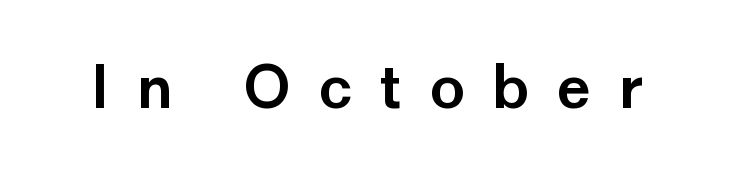
The image shows 58 px sans-serif type, upright; set unusually wide letter spacing (+0.48 em), not underlined; low stroke contrast and a medium x-height.
